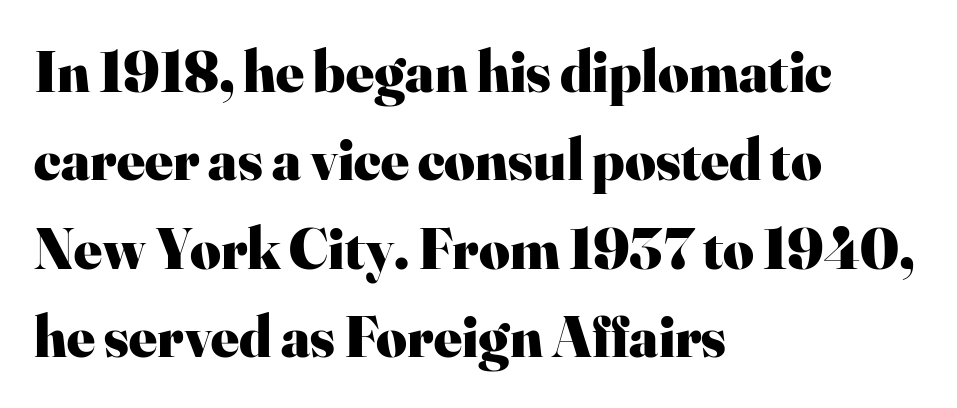
Q: Is the text bold? A: Yes.
Q: Is the text italic (slanted)? A: No, it is upright.
Q: Is the typeface a serif or a sans-serif typeface? A: Serif.
Q: Is the text underlined? A: No.
Q: How is the paragraph aligned? A: Left-aligned.
Q: Is the spacing between letters normal or unusually wide? A: Normal.
Q: Is the spacing between lines tight, normal or loose? A: Normal.
Q: Width (condensed, normal, or wide)? A: Normal.
Q: Stroke contrast? A: High.
Q: x-height? A: Small.
Q: Monospaced? A: No.
